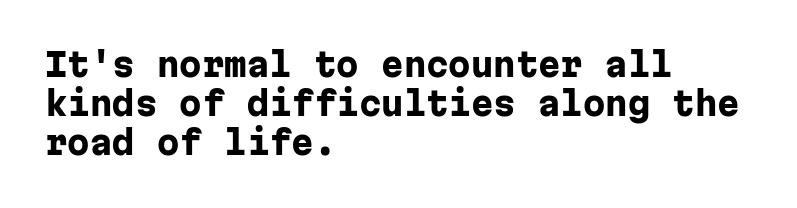
Q: Is the text bold? A: Yes.
Q: Is the text italic (slanted)? A: No, it is upright.
Q: Is the typeface a serif or a sans-serif typeface? A: Sans-serif.
Q: Is the text underlined? A: No.
Q: How is the paragraph aligned? A: Left-aligned.
Q: Is the spacing between letters normal or unusually wide? A: Normal.
Q: Width (condensed, normal, or wide)? A: Normal.
Q: Stroke contrast? A: Low.
Q: x-height? A: Medium.
Q: Monospaced? A: Yes.
